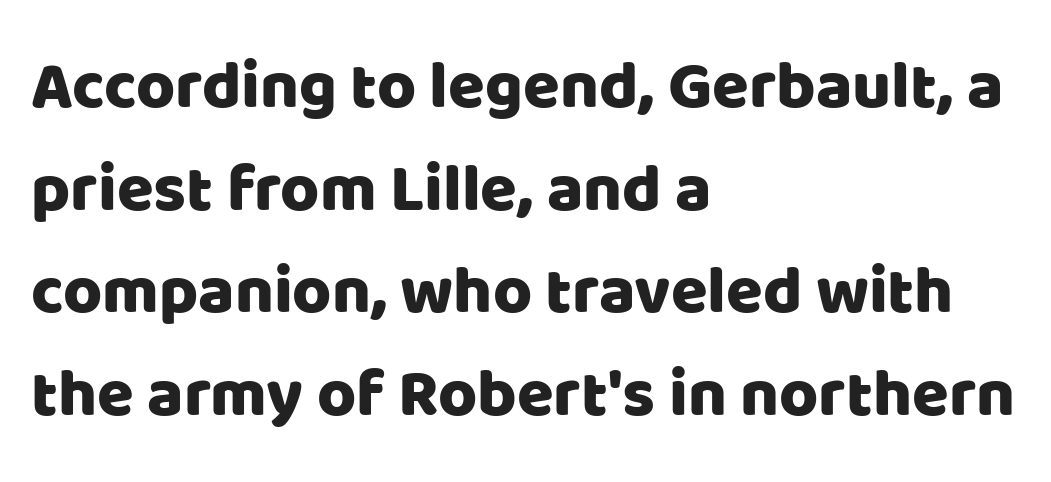
You can tell it's not italic because the verticals are truly vertical. Letter spacing: default. Does the copy run flush right? No — it runs flush left. Proportional: the letters do not fall into vertical columns.
